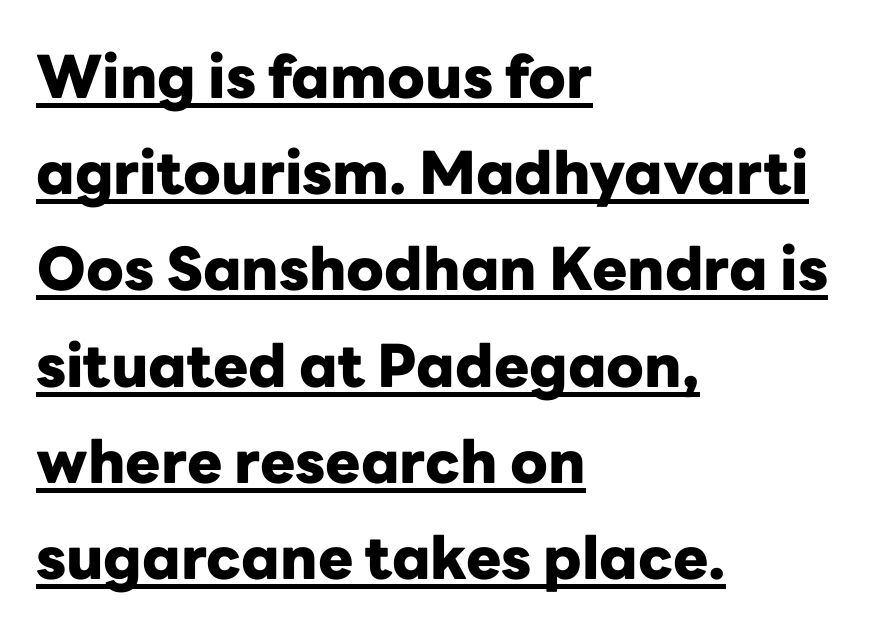
{"serif": "no", "italic": "no", "bold": "yes", "weight": "heavy", "width": "normal", "stroke_contrast": "low", "x_height": "medium", "monospaced": "no", "underline": "yes", "align": "left", "line_spacing": "normal", "line_spacing_ratio": 1.63, "letter_spacing": "normal", "letter_spacing_em": 0.0, "glyph_px": 59}
